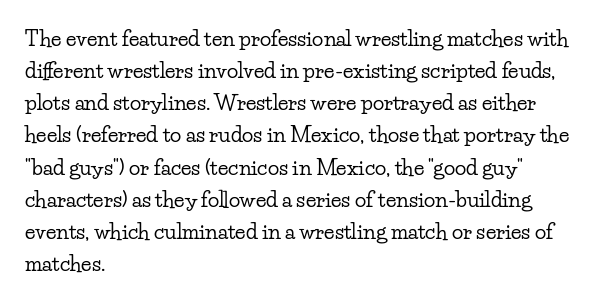
Layout note: lines flush left. The string is rendered with underlining switched off. The line texture is even and compact thanks to regular tracking. A roman cut, with each character standing at attention. The space between consecutive lines is moderate.
